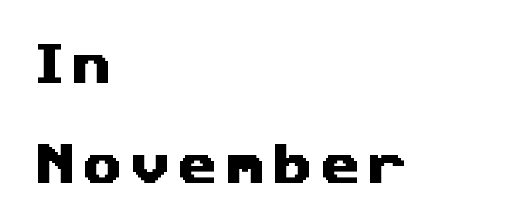
The image shows 45 px wide sans-serif type; set left-aligned, loose line spacing (2.23x), not underlined; medium stroke contrast and a medium x-height.
